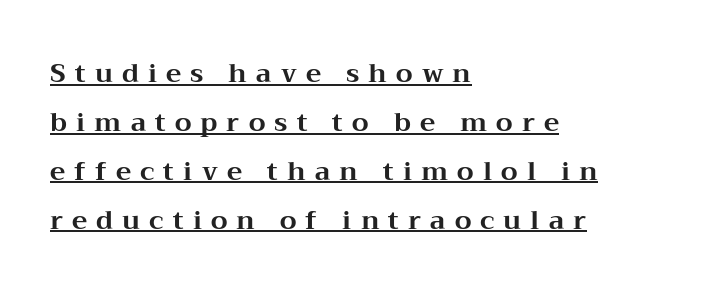
Posture: upright roman. Look at the stroke-to-counter ratio: heavy, a bold. Casual observation: everything's shoved over to the left. The specimen includes a rule beneath the text block's lines. Short note: letters widely spaced.
